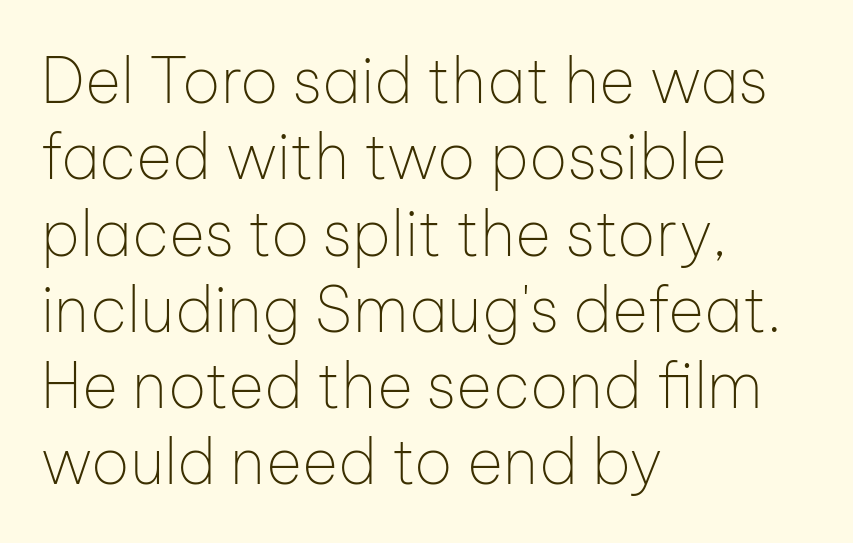
The type is set solid horizontally, with unmodified tracking. Each line starts at the same left margin while the right side varies. Nope, not italic — everything's standing straight. The characters are drawn with everyday or finer stroke widths. The letters carry no serifs — their stems end cleanly without finishing strokes. Here the designer chose a conventional face with non-uniform glyph widths.
